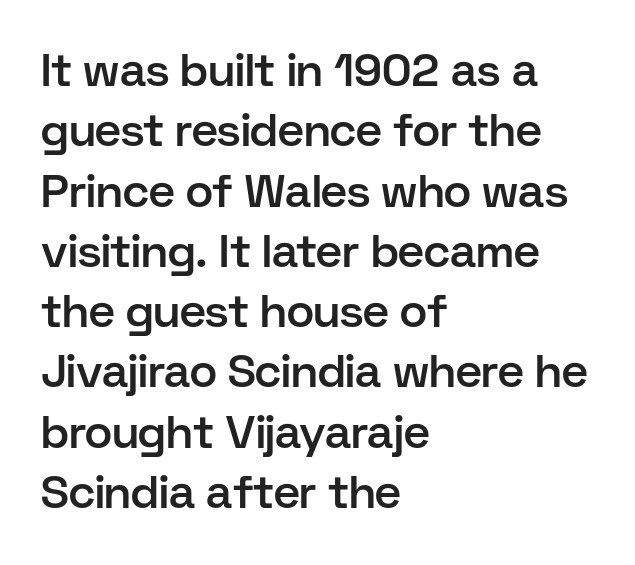
Look at the stroke-to-counter ratio: somewhat heavy, a semibold. Descenders are the only things crossing below the line. Students, observe: this is what conventionally led text looks like. Left-aligned paragraph, ragged on the right. You could call the tracking neutral — neither tight nor loose.
